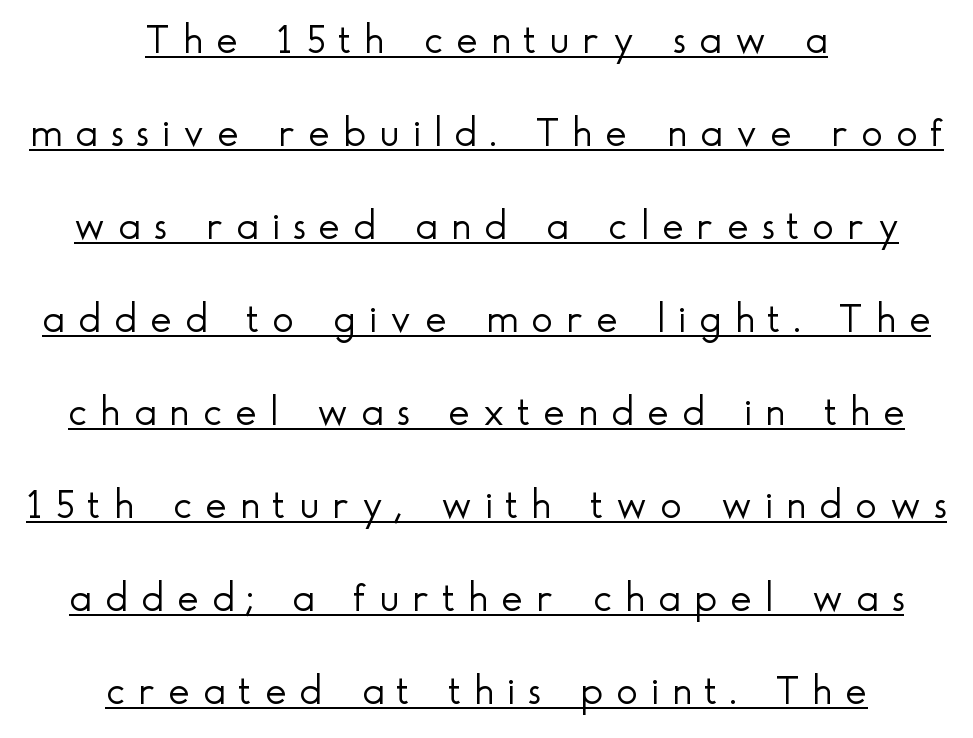
{"serif": "no", "italic": "no", "bold": "no", "weight": "light", "width": "normal", "x_height": "small", "monospaced": "no", "underline": "yes", "align": "center", "line_spacing": "loose", "line_spacing_ratio": 2.27, "letter_spacing": "wide", "letter_spacing_em": 0.32, "glyph_px": 41}
